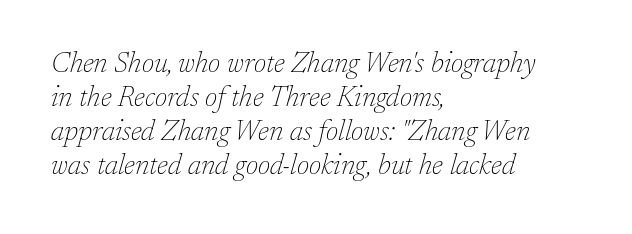
Notice how the stems are inclined rather than vertical — that's the hallmark of italics. The paragraph has a hard left edge and a soft right edge. Letterform terminals end in serifs throughout the passage. Observe the ordinary spacing: letters are neighbours, not strangers. A quiet, ordinary-to-light weight characterises the typeface.
